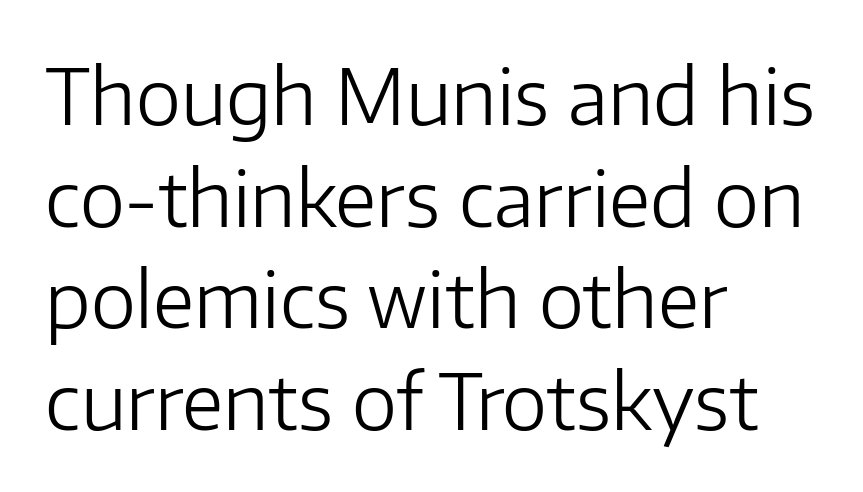
The letters advance in unequal steps, a hallmark of proportional type. The face used here is rendered with its standard letterfit. The passage is arranged the way most books set body copy — flush left. Think standard paragraph weight, or any step lighter than that.
